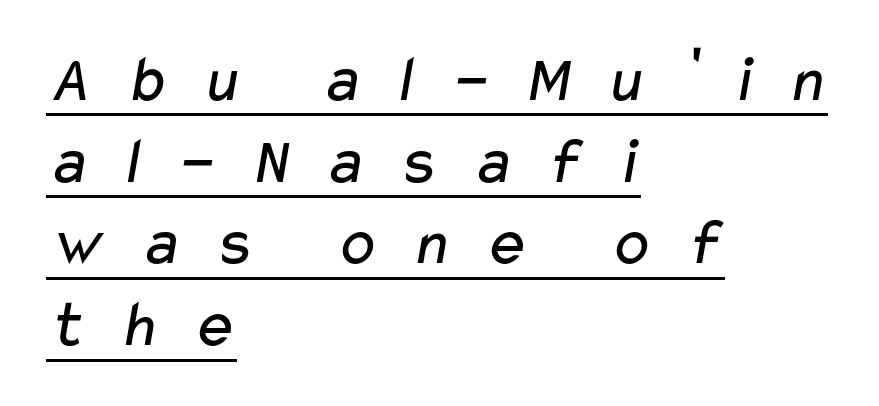
These lines are set flush left with a ragged right edge. Weight class: somewhere from thin through regular. Descenders here cross a horizontal rule under the line. The text was rendered using a sans face with plain stroke endings. The letters advance in unequal steps, a hallmark of proportional type. Spacing between characters has been opened up far beyond the box default.
